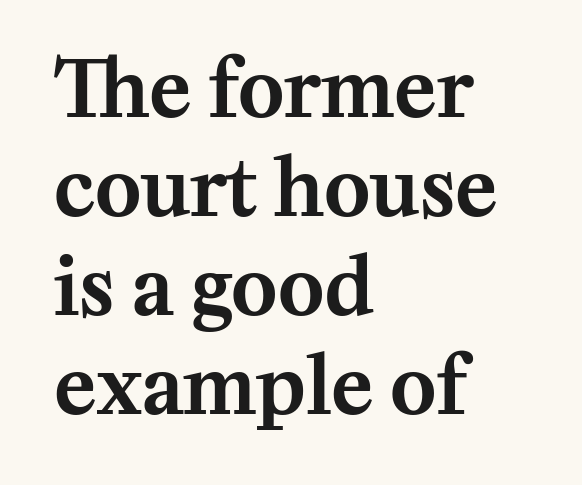
Q: Is the text italic (slanted)? A: No, it is upright.
Q: Is the typeface a serif or a sans-serif typeface? A: Serif.
Q: Is the text underlined? A: No.
Q: How is the paragraph aligned? A: Left-aligned.
Q: Is the spacing between letters normal or unusually wide? A: Normal.
Q: Is the spacing between lines tight, normal or loose? A: Normal.
Q: Width (condensed, normal, or wide)? A: Normal.
Q: Stroke contrast? A: Medium.
Q: x-height? A: Medium.
Q: Monospaced? A: No.
